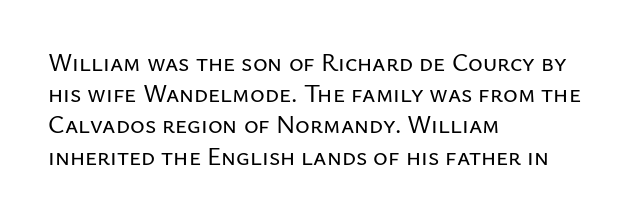
Q: Is the text italic (slanted)? A: No, it is upright.
Q: Is the text underlined? A: No.
Q: How is the paragraph aligned? A: Left-aligned.
Q: Is the spacing between letters normal or unusually wide? A: Normal.
Q: Is the spacing between lines tight, normal or loose? A: Normal.
